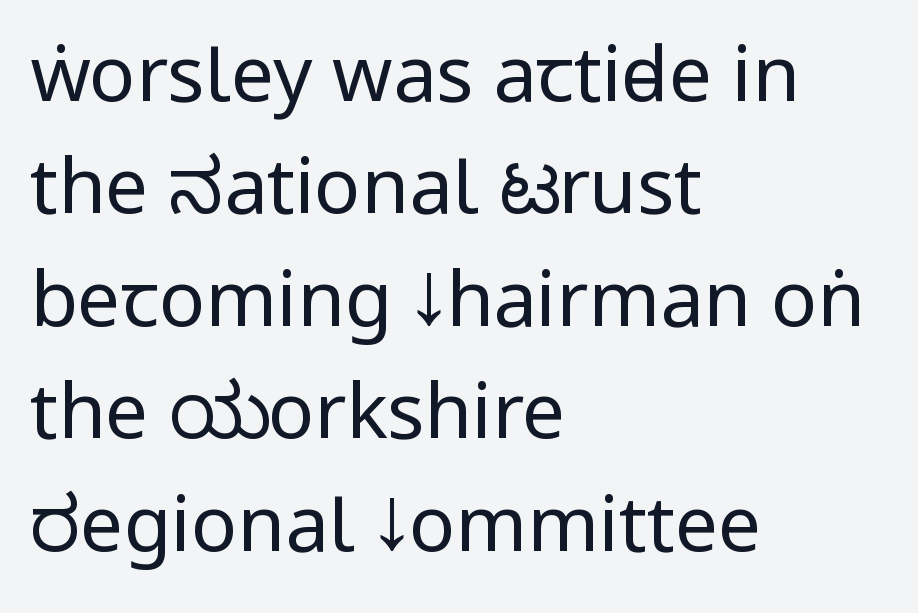
The image shows 77 px regular-weight, condensed sans-serif type, upright; set left-aligned, normal line spacing (1.46x), normal letter spacing, not underlined; low stroke contrast and a large x-height.
